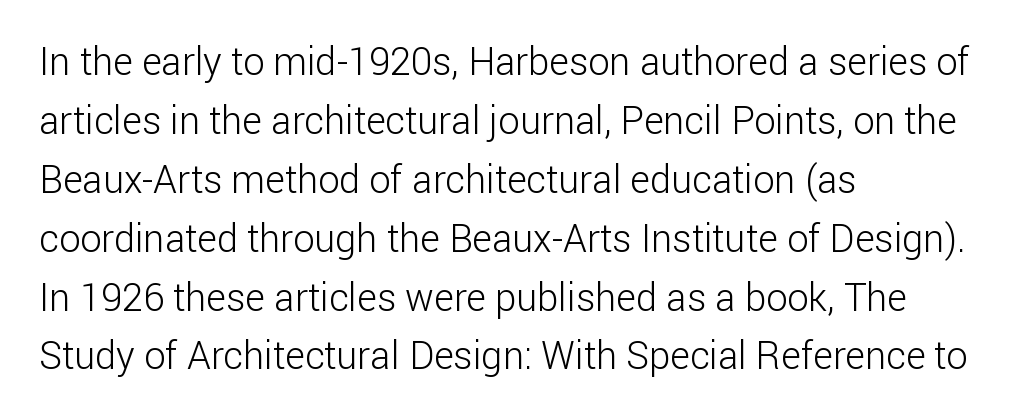
Q: Is the text bold? A: No.
Q: Is the text italic (slanted)? A: No, it is upright.
Q: Is the typeface a serif or a sans-serif typeface? A: Sans-serif.
Q: Is the text underlined? A: No.
Q: How is the paragraph aligned? A: Left-aligned.
Q: Is the spacing between letters normal or unusually wide? A: Normal.
Q: Is the spacing between lines tight, normal or loose? A: Normal.
Q: Width (condensed, normal, or wide)? A: Normal.
Q: Stroke contrast? A: Low.
Q: x-height? A: Medium.
Q: Monospaced? A: No.
